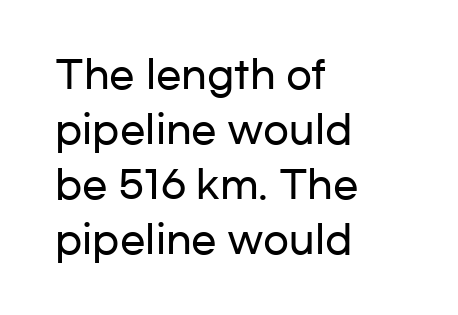
Leftover space on each line is placed entirely after the last word. The rendering shows plain stroke endings on the letterforms — a sans-serif design. What stands out about the letter spacing? Nothing — it is the standard amount. Plain, unruled lines of type. This sample keeps an unexceptional amount of space between lines. A typesetter would call this proportional, since set widths differ per character.
